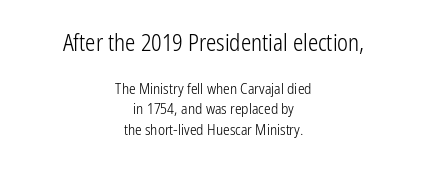
The image shows 23 px text type, upright; set centered, normal line spacing (1.37x), normal letter spacing, not underlined; the first (top) block is 1.53x larger.
